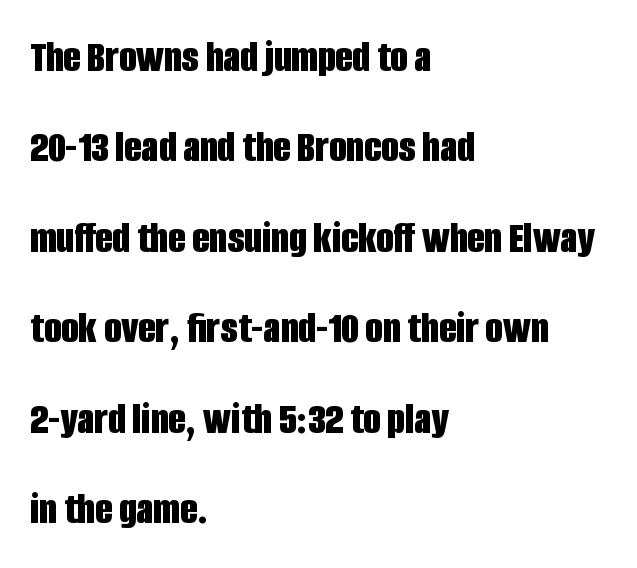
The image shows 45 px bold, condensed sans-serif type, upright; set left-aligned, loose line spacing (2.01x), normal letter spacing, not underlined; low stroke contrast and a large x-height.
